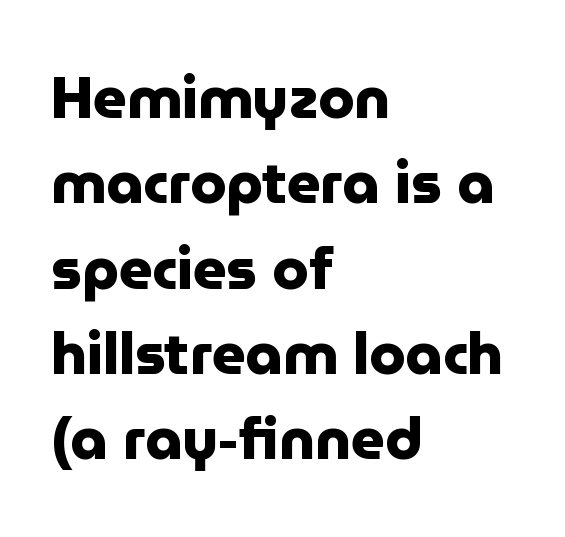
{"serif": "no", "italic": "no", "bold": "yes", "weight": "heavy", "width": "normal", "stroke_contrast": "low", "x_height": "medium", "monospaced": "no", "underline": "no", "align": "left", "line_spacing": "normal", "line_spacing_ratio": 1.47, "letter_spacing": "normal", "letter_spacing_em": 0.0, "glyph_px": 58}
